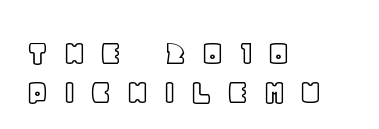
Q: Is the text italic (slanted)? A: No, it is upright.
Q: Is the text underlined? A: No.
Q: How is the paragraph aligned? A: Left-aligned.
Q: Is the spacing between letters normal or unusually wide? A: Unusually wide.
Q: Is the spacing between lines tight, normal or loose? A: Tight.
Q: Width (condensed, normal, or wide)? A: Normal.
Q: x-height? A: Large.
Q: Monospaced? A: No.
